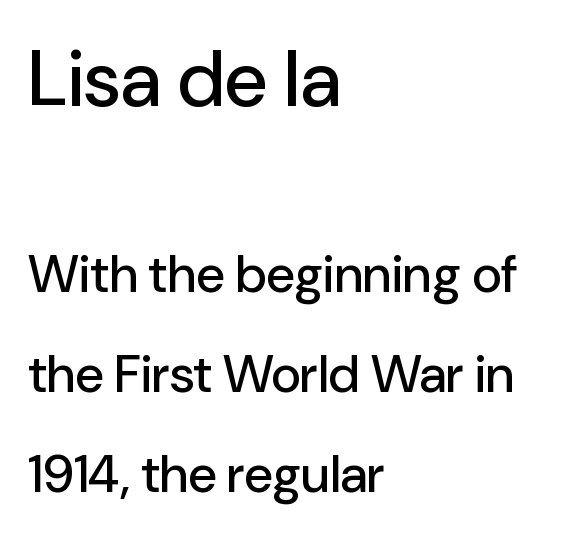
Q: Is the text italic (slanted)? A: No, it is upright.
Q: Is the typeface a serif or a sans-serif typeface? A: Sans-serif.
Q: Is the text underlined? A: No.
Q: How is the paragraph aligned? A: Left-aligned.
Q: Is the spacing between letters normal or unusually wide? A: Normal.
Q: Is the spacing between lines tight, normal or loose? A: Loose.
Q: Which block of text is set in a larger size, the first (top) or the second (bottom)? A: The first (top) one.
Q: Width (condensed, normal, or wide)? A: Normal.
Q: Stroke contrast? A: Low.
Q: x-height? A: Medium.
Q: Monospaced? A: No.
